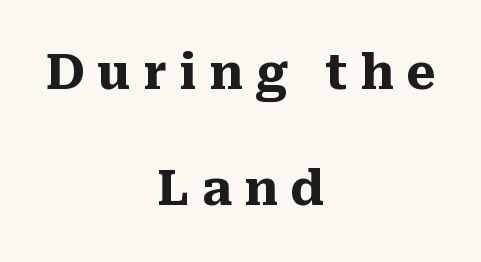
{"serif": "yes", "italic": "no", "bold": "yes", "weight": "heavy", "width": "normal", "stroke_contrast": "medium", "x_height": "medium", "monospaced": "no", "underline": "no", "align": "center", "line_spacing": "loose", "line_spacing_ratio": 2.42, "letter_spacing": "wide", "letter_spacing_em": 0.26, "glyph_px": 48}
